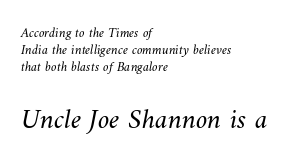
The image shows 29 px light type; set left-aligned, line spacing 1.2x, normal letter spacing, not underlined; the second (bottom) block is 2.07x larger; medium stroke contrast and a small x-height.
